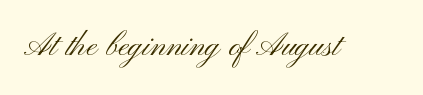
The characters display no serif detailing; their extremities are plain. Words float on clear page, feet unadorned. Here the designer chose a conventional face with non-uniform glyph widths. Look at the tracking — it's just the regular setting, nothing added.
